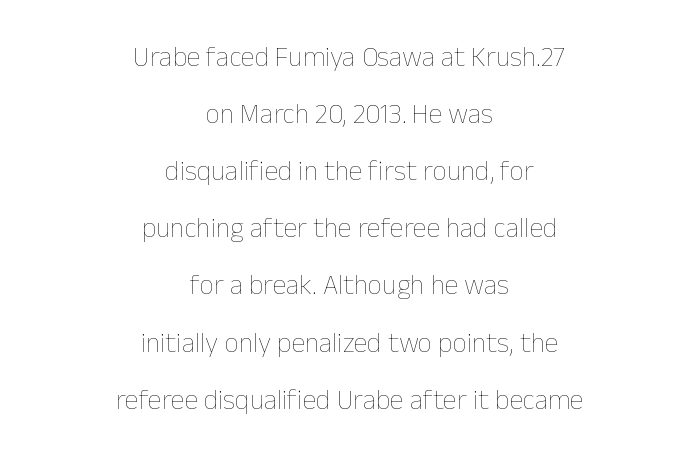
The image shows 28 px thin type, upright; set centered, loose line spacing (2.04x), normal letter spacing, not underlined; low stroke contrast and a medium x-height.
